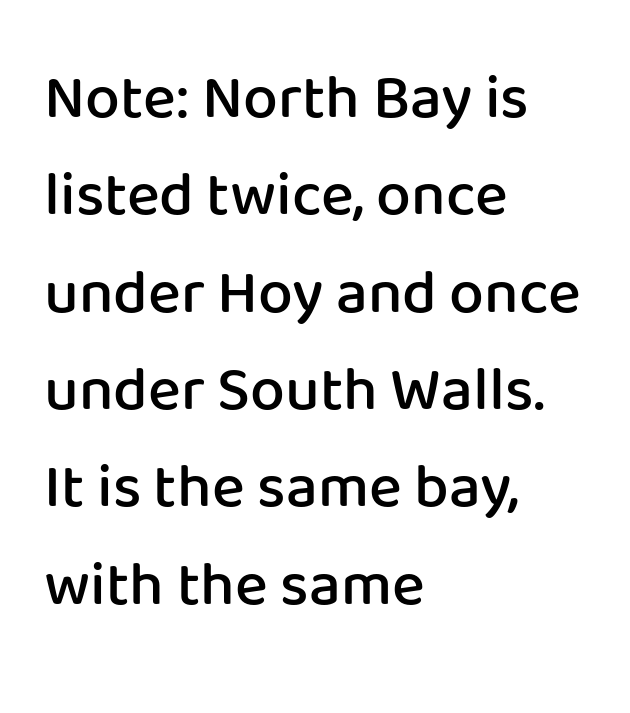
The image shows 62 px semibold sans-serif type, upright; set left-aligned, normal line spacing (1.57x), normal letter spacing, not underlined; low stroke contrast and a medium x-height.
